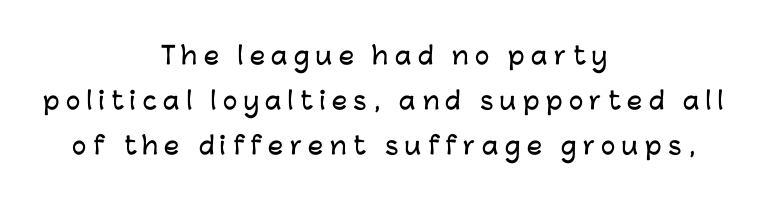
Q: Is the text italic (slanted)? A: No, it is upright.
Q: Is the text underlined? A: No.
Q: How is the paragraph aligned? A: Centered.
Q: Is the spacing between letters normal or unusually wide? A: Unusually wide.
